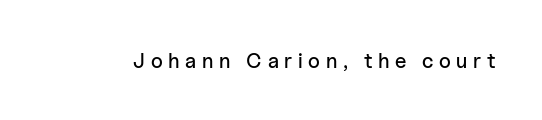
The image shows 21 px text type, upright; set unusually wide letter spacing (+0.27 em), not underlined.
